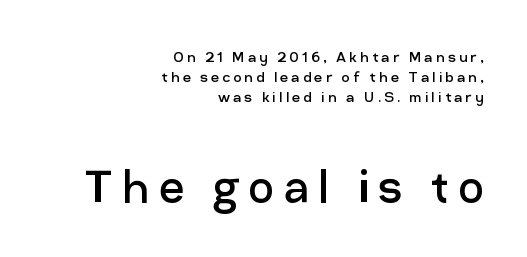
Q: Is the text bold? A: No.
Q: Is the text italic (slanted)? A: No, it is upright.
Q: Is the typeface a serif or a sans-serif typeface? A: Sans-serif.
Q: Is the text underlined? A: No.
Q: How is the paragraph aligned? A: Right-aligned.
Q: Is the spacing between lines tight, normal or loose? A: Tight.
Q: Which block of text is set in a larger size, the first (top) or the second (bottom)? A: The second (bottom) one.
Q: Width (condensed, normal, or wide)? A: Normal.
Q: Stroke contrast? A: Low.
Q: x-height? A: Medium.
Q: Monospaced? A: No.
